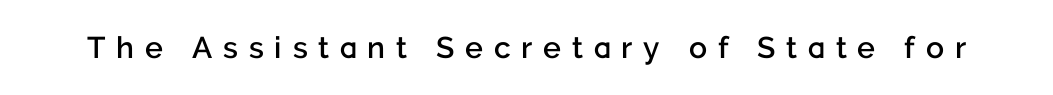
Q: Is the text bold? A: Semi-bold.
Q: Is the text italic (slanted)? A: No, it is upright.
Q: Is the typeface a serif or a sans-serif typeface? A: Sans-serif.
Q: Is the text underlined? A: No.
Q: Is the spacing between letters normal or unusually wide? A: Unusually wide.
Q: Width (condensed, normal, or wide)? A: Normal.
Q: Stroke contrast? A: Low.
Q: x-height? A: Medium.
Q: Monospaced? A: No.
